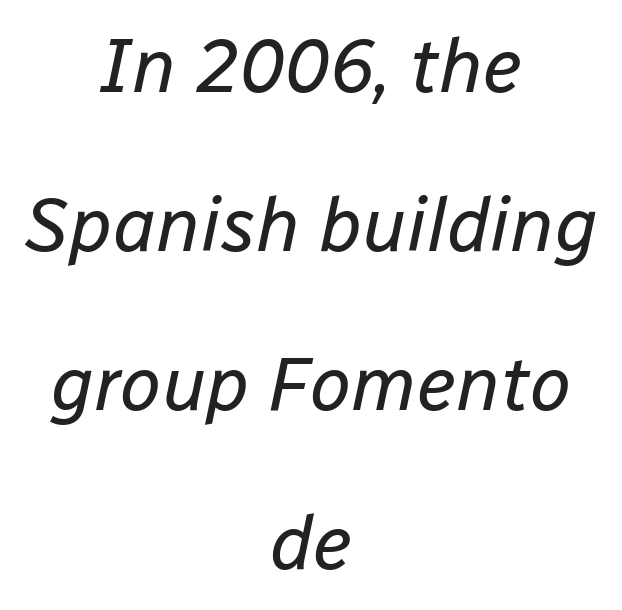
Q: Is the text bold? A: No.
Q: Is the text italic (slanted)? A: Yes, it leans right by about 12 degrees.
Q: Is the text underlined? A: No.
Q: How is the paragraph aligned? A: Centered.
Q: Is the spacing between letters normal or unusually wide? A: Normal.
Q: Is the spacing between lines tight, normal or loose? A: Loose.
Q: Width (condensed, normal, or wide)? A: Normal.
Q: Stroke contrast? A: Low.
Q: x-height? A: Medium.
Q: Monospaced? A: No.
